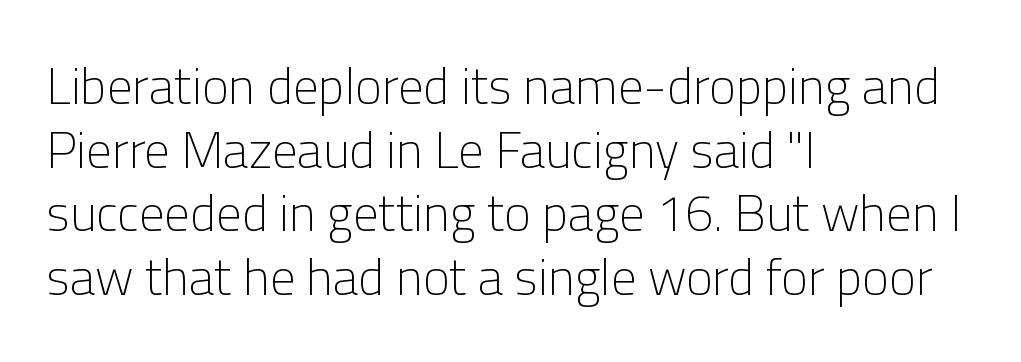
The image shows 51 px light sans-serif type, upright; set left-aligned, normal line spacing (1.25x), normal letter spacing, not underlined; low stroke contrast and a medium x-height.
